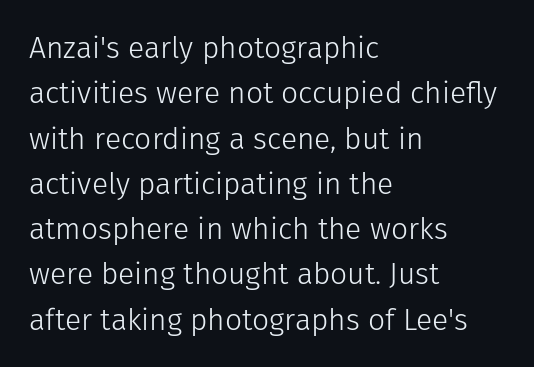
The letters stand upright; this is a roman face. The lines are quadded left. Each letter keeps its own natural width here, so spacing adapts to shape. This rendering leaves character spacing at its baseline value.
